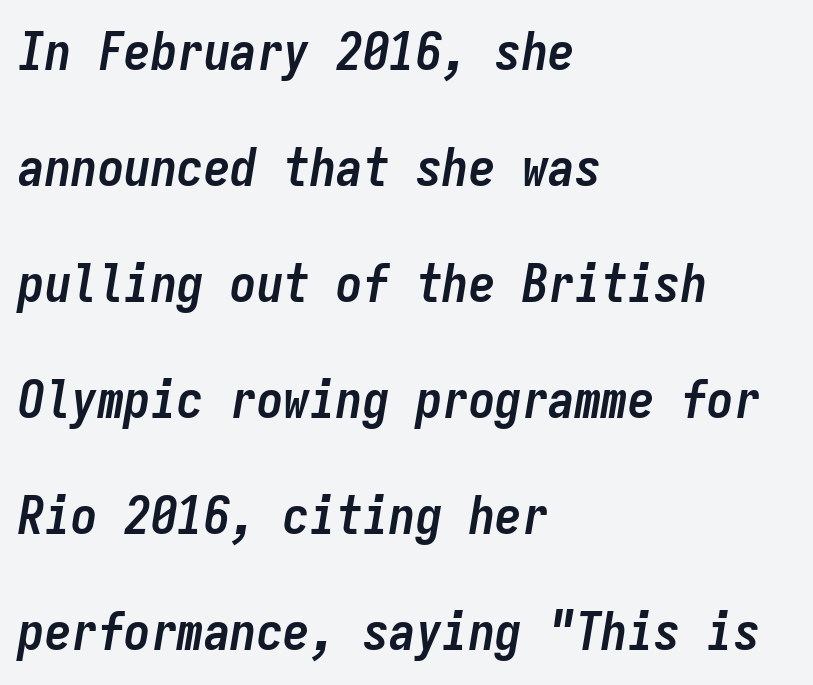
The image shows 53 px semibold, condensed type, italic (leaning right), monospaced; set left-aligned, loose line spacing (2.19x), normal letter spacing, not underlined; low stroke contrast and a medium x-height.
